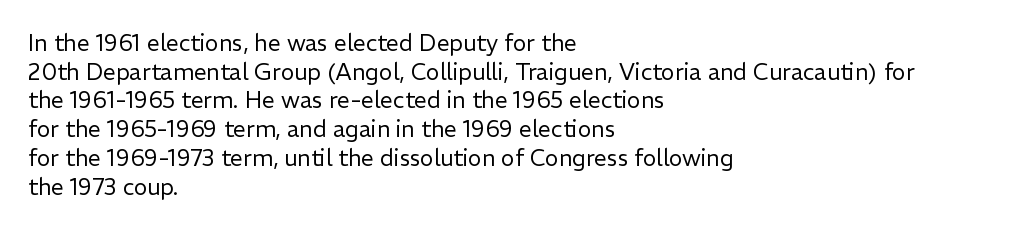
The lines sit at an ordinary, default distance from one another. The text block is weighted toward the left margin, trailing off unevenly rightward. Tracking value appears to be zero — textbook default spacing. Has an underline been added? It has not. Stroke mass is kept to a normal reading level or below.
